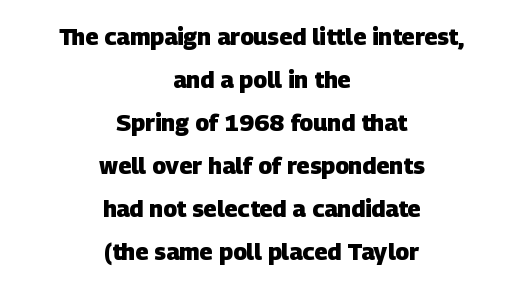
Q: Is the text bold? A: Yes.
Q: Is the text underlined? A: No.
Q: How is the paragraph aligned? A: Centered.
Q: Is the spacing between letters normal or unusually wide? A: Normal.
